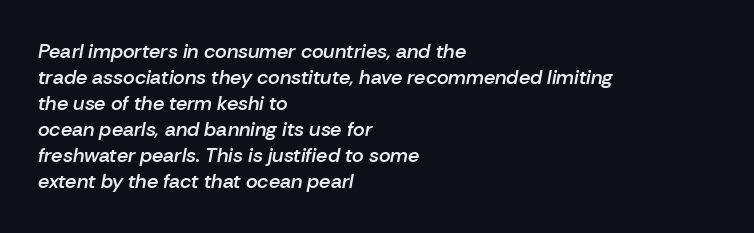
The image shows 20 px text type, italic (leaning right); set left-aligned, normal line spacing (1.3x), normal letter spacing, not underlined.
